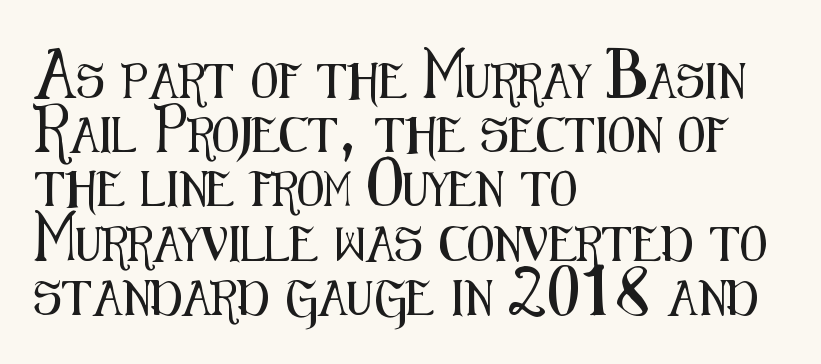
What stands out about the letter spacing? Nothing — it is the standard amount. Lines of text with bare space underneath. Italic? Not at all — the glyphs are vertical. The lines in this sample share a left origin and differ only in where they stop.
